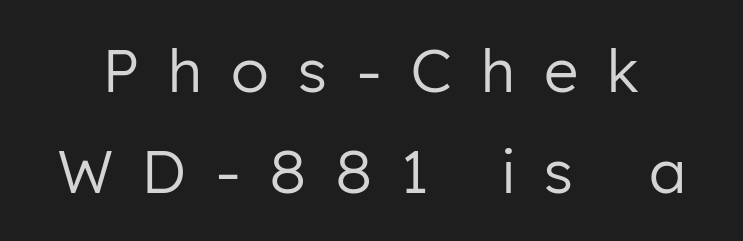
The image shows 59 px regular-weight sans-serif type, upright; set line spacing 1.71x, unusually wide letter spacing (+0.49 em), not underlined; low stroke contrast and a medium x-height.
